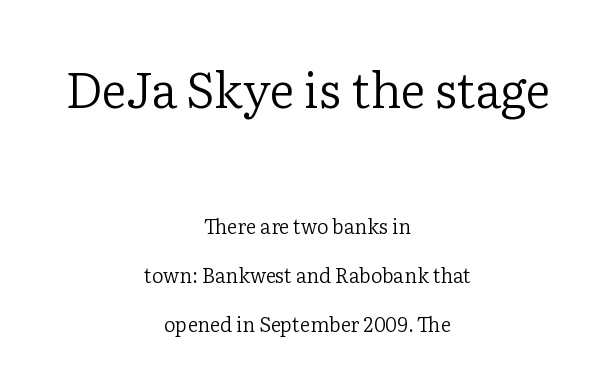
Descenders hang freely into open space. Stems and bowls with no extra thickness — not bold. This block would shrink considerably if given ordinary leading; it's expanded now. Examine the stroke ends and you'll spot serifs.
